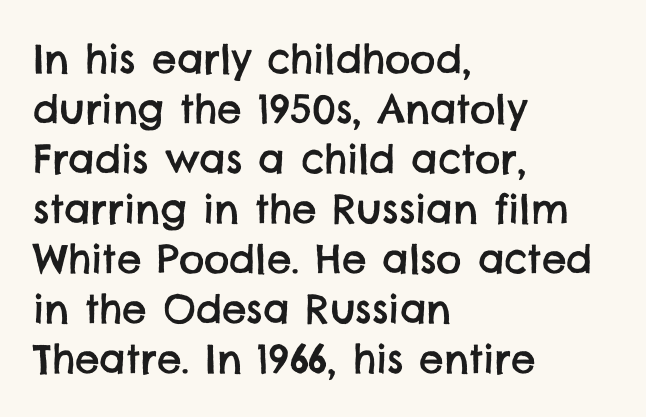
Q: Is the typeface a serif or a sans-serif typeface? A: Sans-serif.
Q: Is the text underlined? A: No.
Q: How is the paragraph aligned? A: Left-aligned.
Q: Is the spacing between letters normal or unusually wide? A: Normal.
Q: Is the spacing between lines tight, normal or loose? A: Normal.
Q: Width (condensed, normal, or wide)? A: Normal.
Q: Stroke contrast? A: Low.
Q: x-height? A: Large.
Q: Monospaced? A: No.
